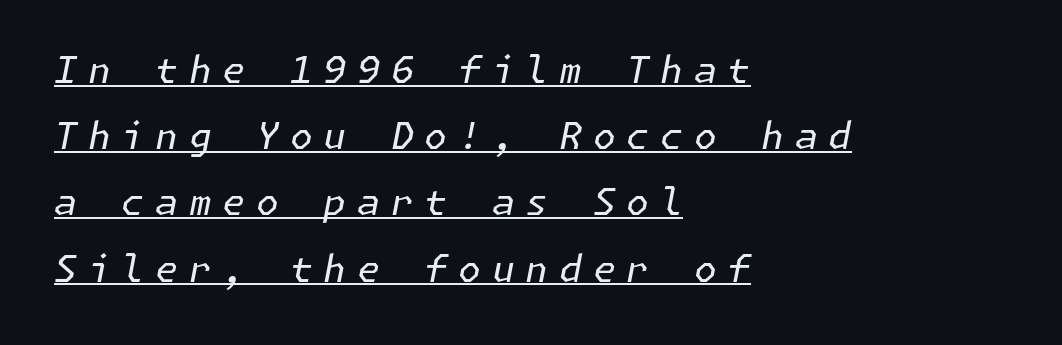
Heaviness? Minimal to ordinary, like unemphasized prose. The specimen includes a rule beneath the text block's lines. Loose tracking; the words dissolve into strings of separated letters. Teacher's note: observe the even left margin — that is flush-left alignment. The rendering applies a slant to the glyphs.
